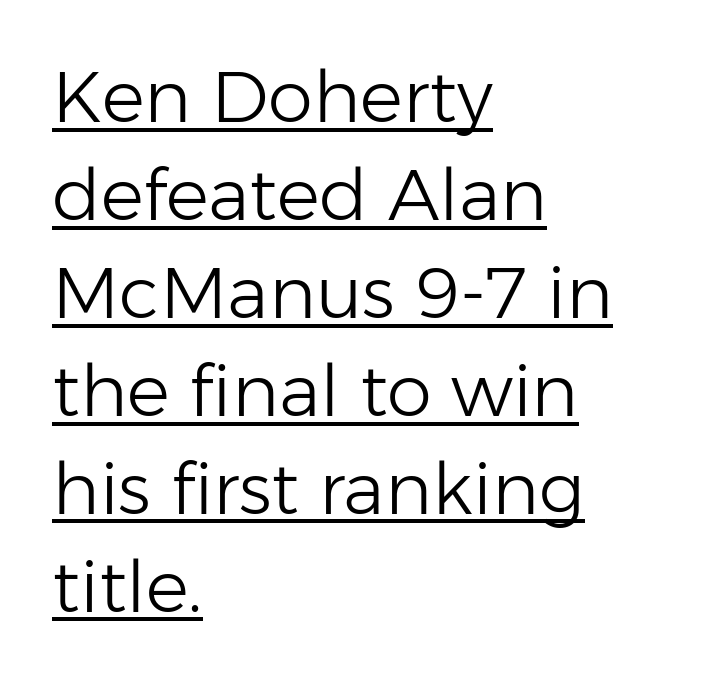
The image shows 72 px light sans-serif type, upright; set left-aligned, normal line spacing (1.36x), normal letter spacing, underlined; low stroke contrast and a medium x-height.
